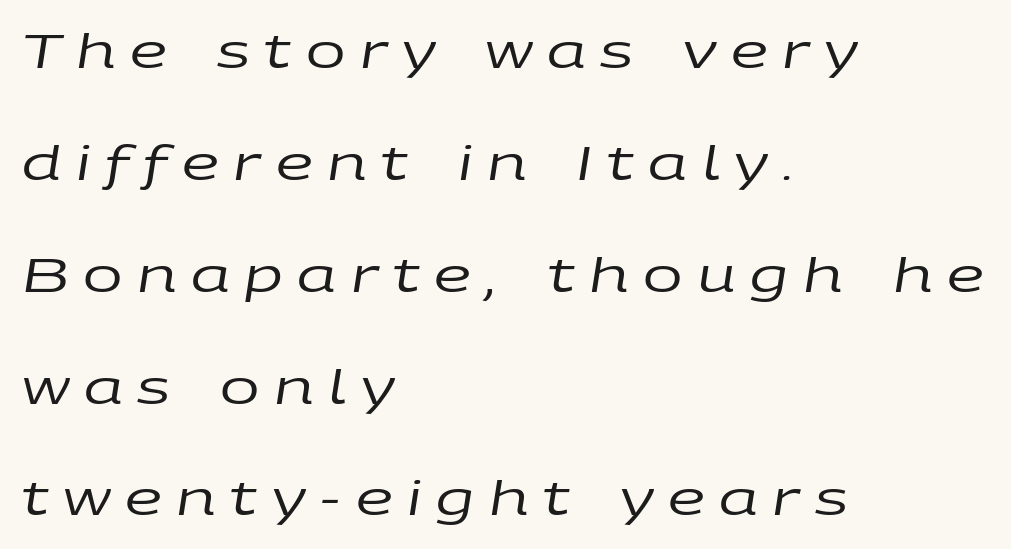
Q: Is the text bold? A: No.
Q: Is the text italic (slanted)? A: Yes, it leans right by about 9 degrees.
Q: Is the text underlined? A: No.
Q: How is the paragraph aligned? A: Left-aligned.
Q: Is the spacing between letters normal or unusually wide? A: Unusually wide.
Q: Is the spacing between lines tight, normal or loose? A: Loose.
Q: Width (condensed, normal, or wide)? A: Wide.
Q: Stroke contrast? A: Low.
Q: x-height? A: Large.
Q: Monospaced? A: No.
